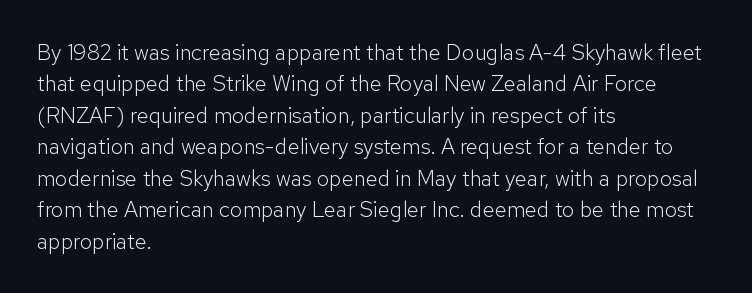
{"italic": "no", "bold": "no", "underline": "no", "align": "left", "line_spacing": "normal", "line_spacing_ratio": 1.43, "letter_spacing": "normal", "letter_spacing_em": 0.0, "glyph_px": 22}
